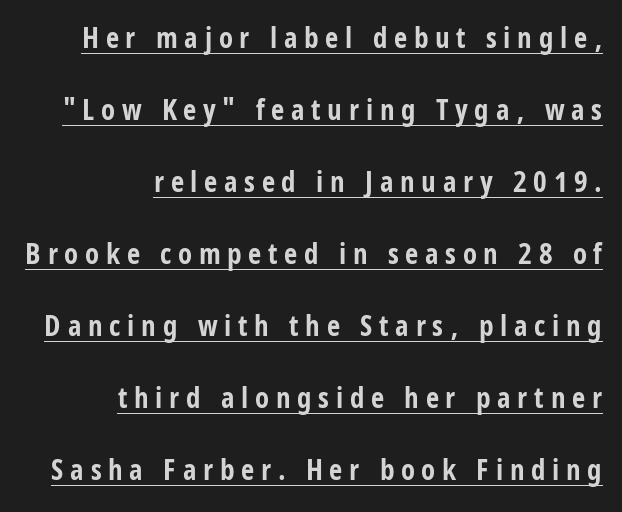
The image shows 29 px bold, condensed sans-serif type, upright; set right-aligned, loose line spacing (2.48x), unusually wide letter spacing (+0.23 em), underlined; low stroke contrast and a large x-height.
